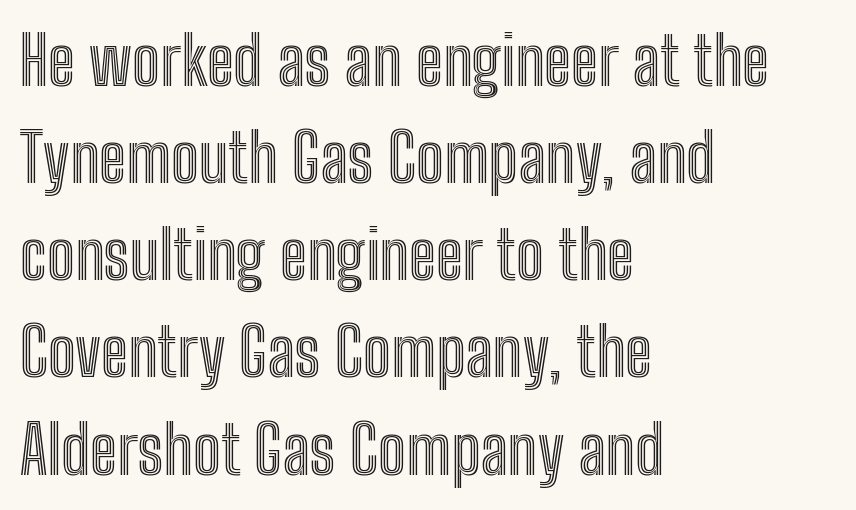
The image shows 67 px condensed type, upright; set left-aligned, normal line spacing (1.45x), normal letter spacing, not underlined; a medium x-height.
